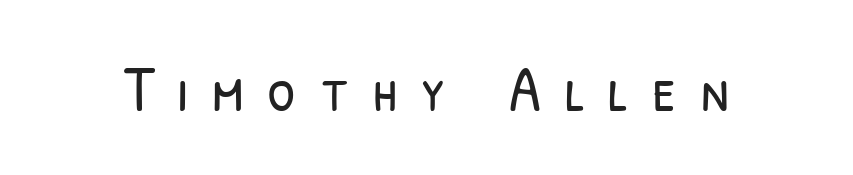
The baseline area is clear. A typesetter would call this proportional, since set widths differ per character. A light-to-regular cut is what we see here. Typographically, this falls in the sans-serif category. Honestly, the letter spacing is so wide it's the main thing you notice.
